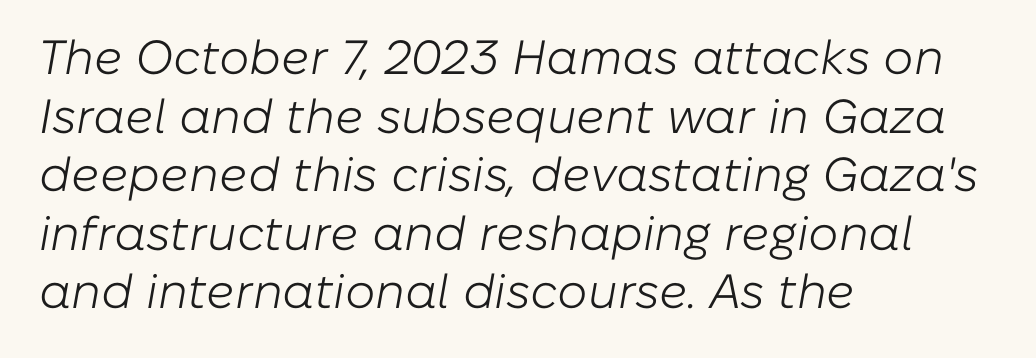
The image shows 48 px light type, italic (leaning right); set left-aligned, line spacing 1.22x, normal letter spacing, not underlined; low stroke contrast and a medium x-height.
